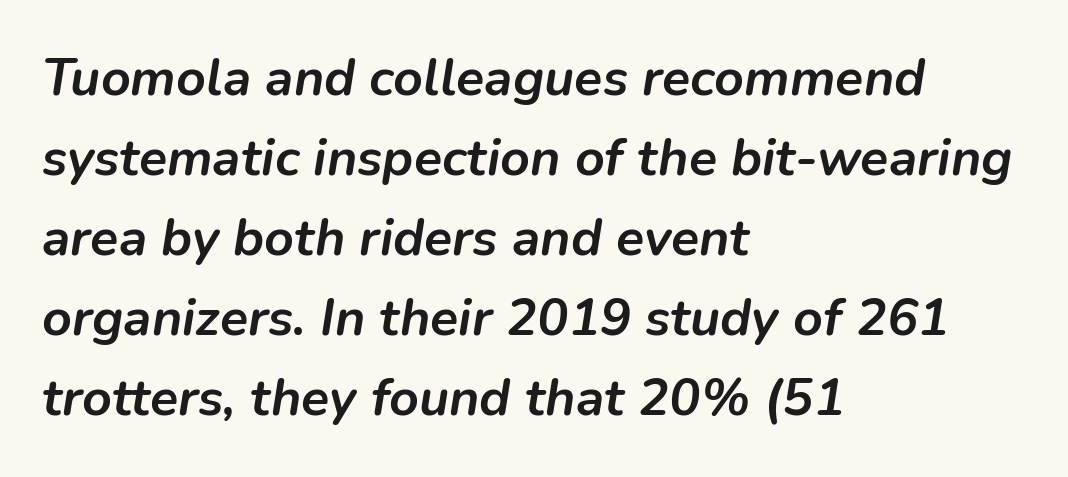
Q: Is the text bold? A: Yes.
Q: Is the text italic (slanted)? A: Yes, it leans right by about 9 degrees.
Q: Is the text underlined? A: No.
Q: How is the paragraph aligned? A: Left-aligned.
Q: Is the spacing between letters normal or unusually wide? A: Normal.
Q: Is the spacing between lines tight, normal or loose? A: Normal.
Q: Width (condensed, normal, or wide)? A: Normal.
Q: Stroke contrast? A: Low.
Q: x-height? A: Medium.
Q: Monospaced? A: No.
